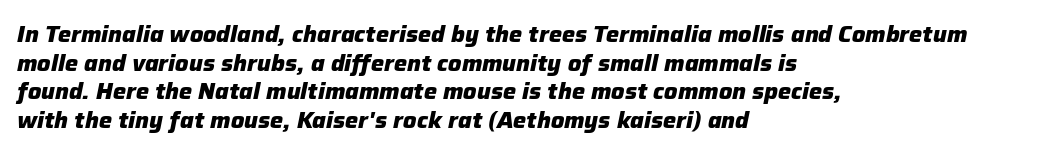
{"italic": "yes", "lean": "right", "slant_degrees": 12, "bold": "yes", "underline": "no", "align": "left", "line_spacing": "normal", "line_spacing_ratio": 1.3, "letter_spacing": "normal", "letter_spacing_em": 0.0, "glyph_px": 22}
